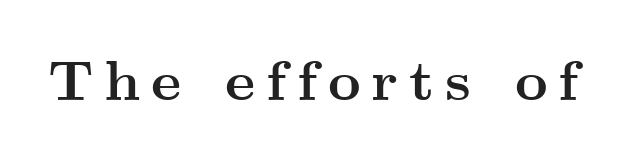
You could not count columns in this text — the font is proportionally spaced. Letters rest on an invisible, unmarked baseline. Posture: vertical. Chunky letters — that's bold for sure. Yep, those are serifs on the letters.
